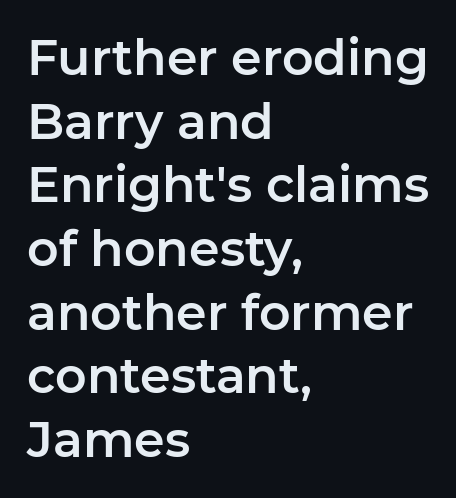
Q: Is the text italic (slanted)? A: No, it is upright.
Q: Is the typeface a serif or a sans-serif typeface? A: Sans-serif.
Q: Is the text underlined? A: No.
Q: How is the paragraph aligned? A: Left-aligned.
Q: Is the spacing between letters normal or unusually wide? A: Normal.
Q: Is the spacing between lines tight, normal or loose? A: Normal.
Q: Width (condensed, normal, or wide)? A: Normal.
Q: Stroke contrast? A: Low.
Q: x-height? A: Medium.
Q: Monospaced? A: No.
